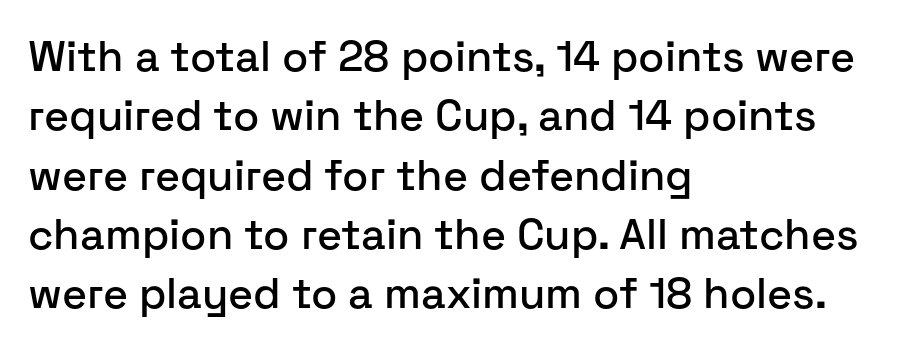
The image shows 43 px sans-serif type, upright; set left-aligned, normal line spacing (1.38x), normal letter spacing, not underlined; low stroke contrast and a medium x-height.
